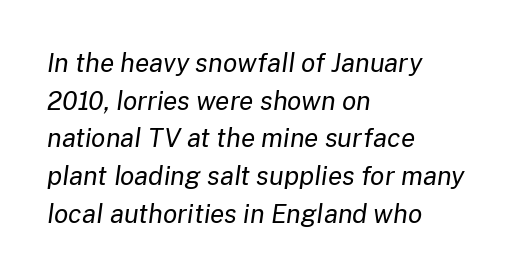
{"italic": "yes", "lean": "right", "slant_degrees": 8, "bold": "no", "underline": "no", "align": "left", "line_spacing": "normal", "line_spacing_ratio": 1.45, "letter_spacing": "normal", "letter_spacing_em": 0.0, "glyph_px": 26}
